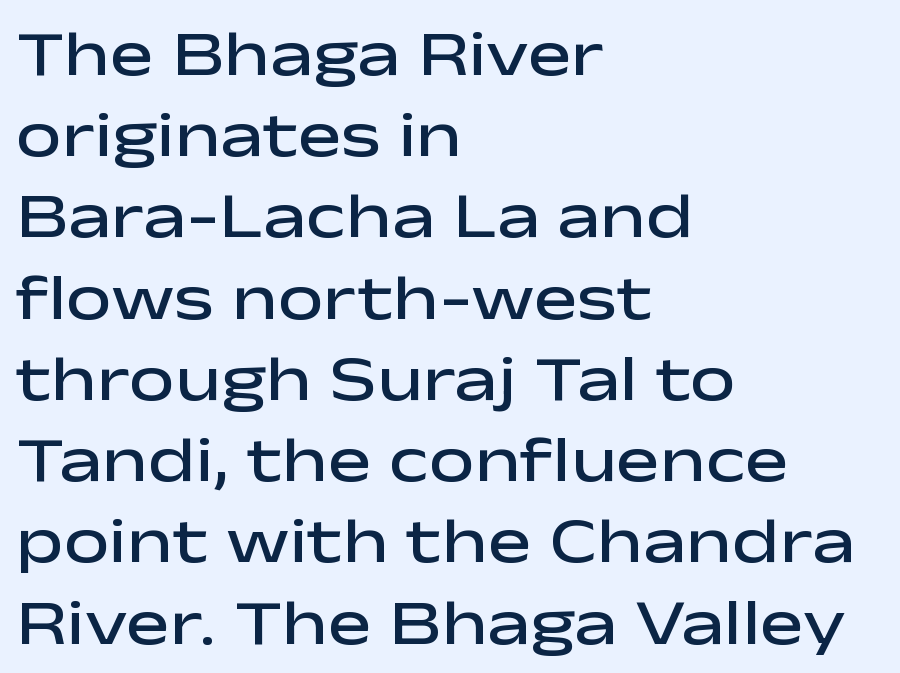
Q: Is the text bold? A: Semi-bold.
Q: Is the text italic (slanted)? A: No, it is upright.
Q: Is the typeface a serif or a sans-serif typeface? A: Sans-serif.
Q: Is the text underlined? A: No.
Q: How is the paragraph aligned? A: Left-aligned.
Q: Is the spacing between letters normal or unusually wide? A: Normal.
Q: Is the spacing between lines tight, normal or loose? A: Normal.
Q: Width (condensed, normal, or wide)? A: Wide.
Q: Stroke contrast? A: Low.
Q: x-height? A: Medium.
Q: Monospaced? A: No.
